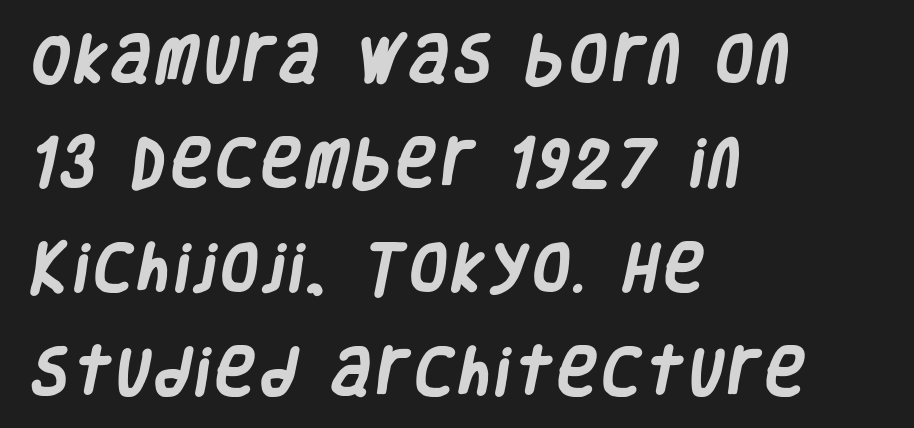
The image shows 53 px heavy, condensed sans-serif type; set left-aligned, loose line spacing (1.97x), not underlined; low stroke contrast and a large x-height.
